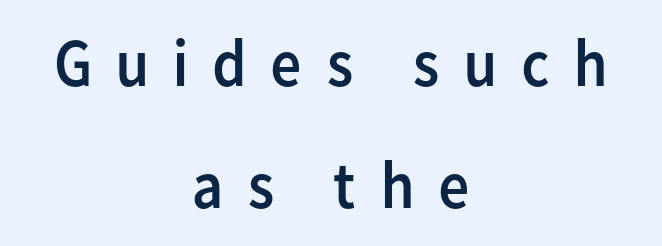
{"serif": "no", "italic": "no", "bold": "no", "weight": "regular", "width": "normal", "stroke_contrast": "low", "x_height": "medium", "monospaced": "no", "underline": "no", "align": "center", "line_spacing_ratio": 1.79, "letter_spacing": "wide", "letter_spacing_em": 0.32, "glyph_px": 68}
